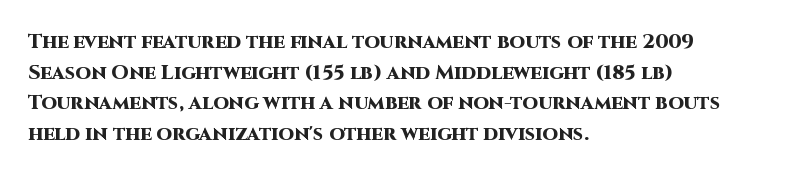
The image shows 20 px bold type, upright; set left-aligned, normal line spacing (1.53x), normal letter spacing, not underlined.
